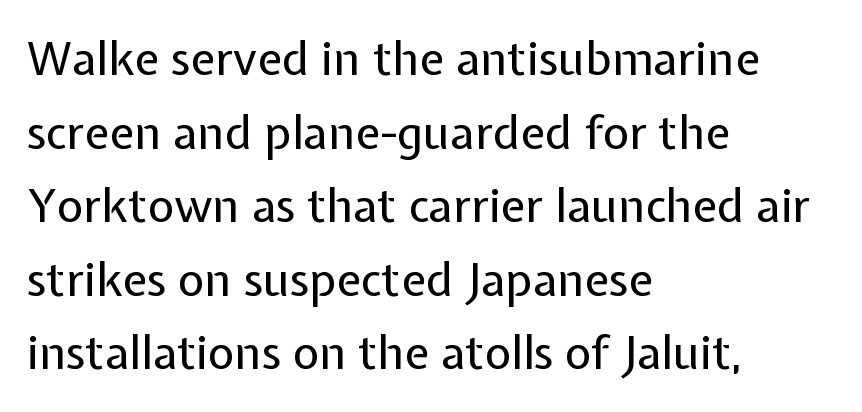
The tracking reads as untouched default to a designer's eye. The baseline area is clear. The passage is arranged the way most books set body copy — flush left. Rendered with straight, roman letterforms. The face used here is proportionally spaced, like ordinary book or web type.
